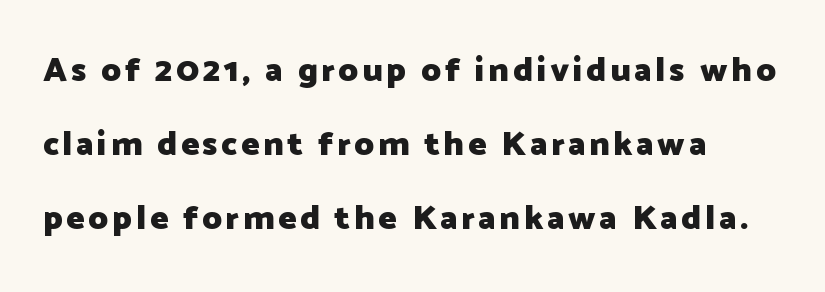
The image shows 34 px heavy sans-serif type, upright; set left-aligned, loose line spacing (2.18x), not underlined; low stroke contrast and a medium x-height.
